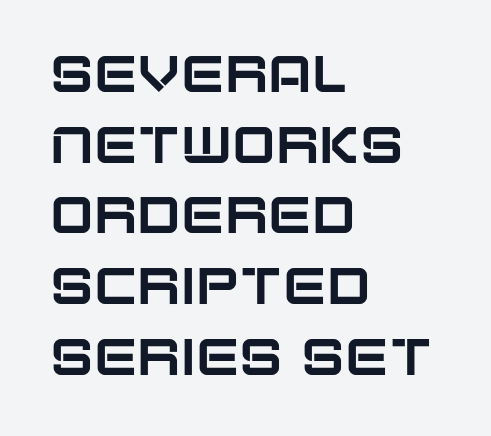
Q: Is the text italic (slanted)? A: No, it is upright.
Q: Is the typeface a serif or a sans-serif typeface? A: Sans-serif.
Q: Is the text underlined? A: No.
Q: How is the paragraph aligned? A: Left-aligned.
Q: Is the spacing between letters normal or unusually wide? A: Normal.
Q: Is the spacing between lines tight, normal or loose? A: Normal.
Q: Width (condensed, normal, or wide)? A: Normal.
Q: Stroke contrast? A: Low.
Q: x-height? A: Large.
Q: Monospaced? A: No.
